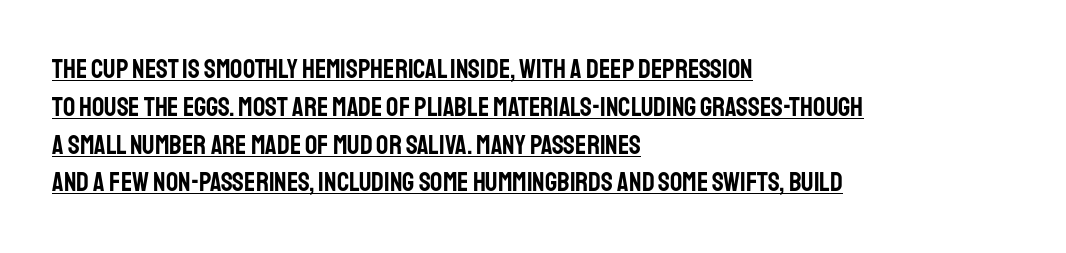
The image shows 27 px text type, upright; set left-aligned, normal line spacing (1.4x), normal letter spacing, underlined.
